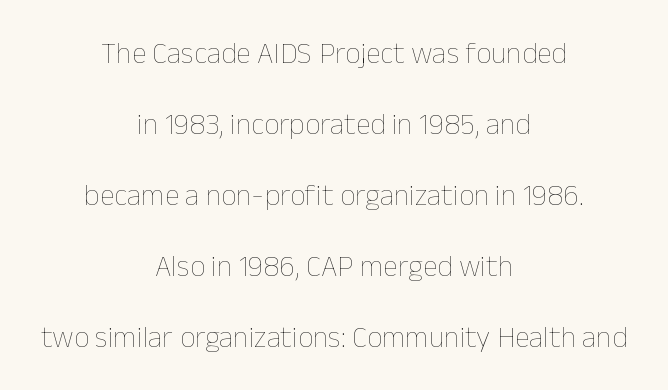
{"italic": "no", "bold": "no", "weight": "thin", "width": "normal", "stroke_contrast": "low", "x_height": "medium", "monospaced": "no", "underline": "no", "align": "center", "line_spacing": "loose", "line_spacing_ratio": 2.37, "letter_spacing": "normal", "letter_spacing_em": 0.0, "glyph_px": 30}
